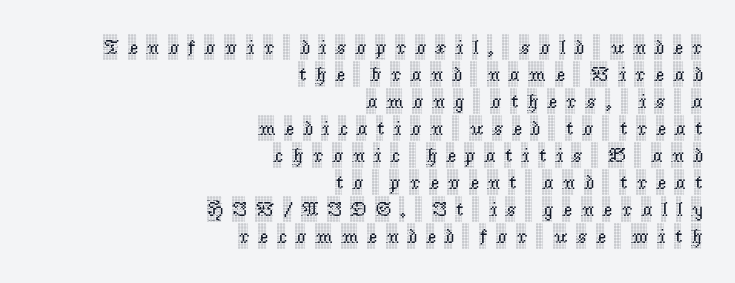
Characters remain perfectly vertical along every line. Line spacing here is normal. The compositor pushed each line to the right boundary. The tracking reads as deliberately expanded to a designer's eye. Only glyphs here, with clear space below each row.
